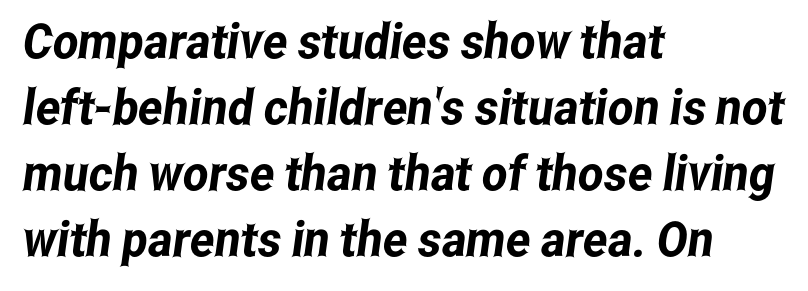
Nope, no serifs anywhere on these letters. Short and long lines alike share a common starting point at left. You could call the tracking neutral — neither tight nor loose. Do the characters align in a grid? No, the font is proportional.
